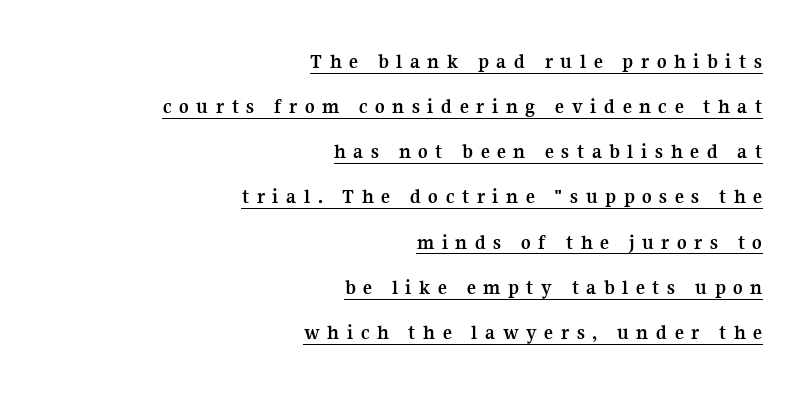
The rag falls on the left side of this text block. Characters remain perfectly vertical along every line. The horizontal fit of the characters is loose and conspicuously gappy. Caption: bold face, heavy strokes. The words here are underlined.
